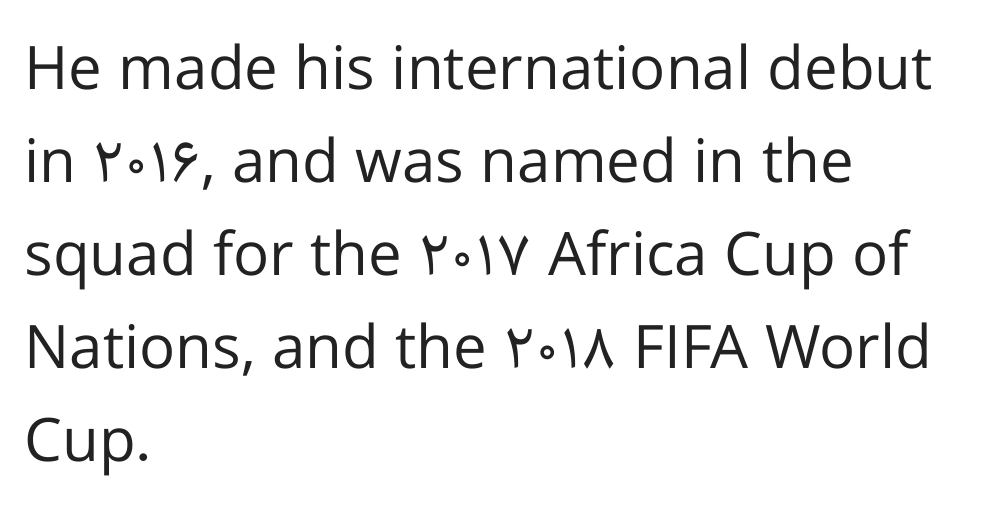
{"serif": "no", "italic": "no", "bold": "no", "weight": "regular", "width": "normal", "stroke_contrast": "low", "x_height": "medium", "monospaced": "no", "underline": "no", "align": "left", "line_spacing": "normal", "line_spacing_ratio": 1.55, "letter_spacing": "normal", "letter_spacing_em": 0.0, "glyph_px": 60}
